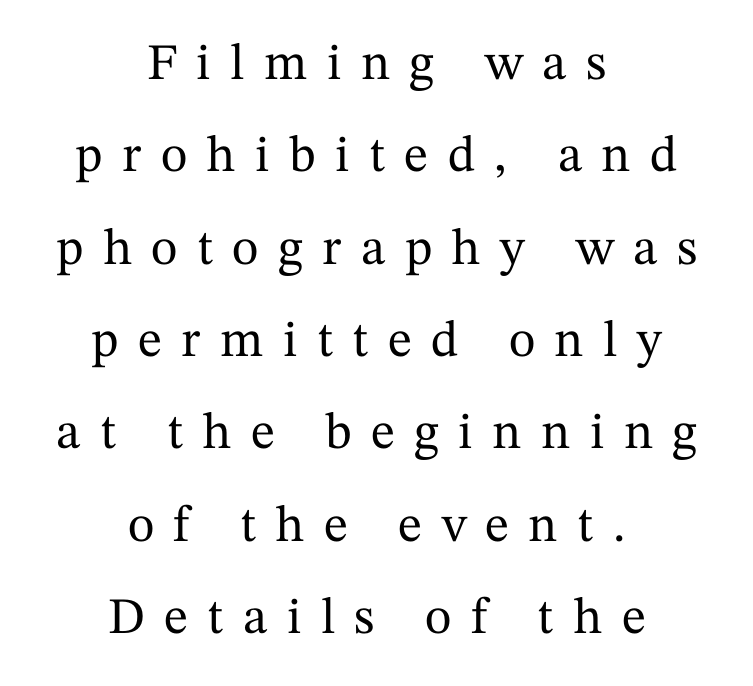
Q: Is the text italic (slanted)? A: No, it is upright.
Q: Is the typeface a serif or a sans-serif typeface? A: Serif.
Q: Is the text underlined? A: No.
Q: How is the paragraph aligned? A: Centered.
Q: Is the spacing between letters normal or unusually wide? A: Unusually wide.
Q: Width (condensed, normal, or wide)? A: Normal.
Q: Stroke contrast? A: Medium.
Q: x-height? A: Medium.
Q: Monospaced? A: No.
